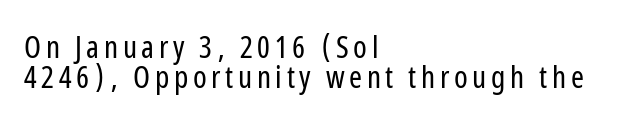
The typography opts for an upright posture over an oblique one. Short and long lines alike share a common starting point at left. A typesetter would label this face a sans. These lines huddle together more closely than default settings would place them.
